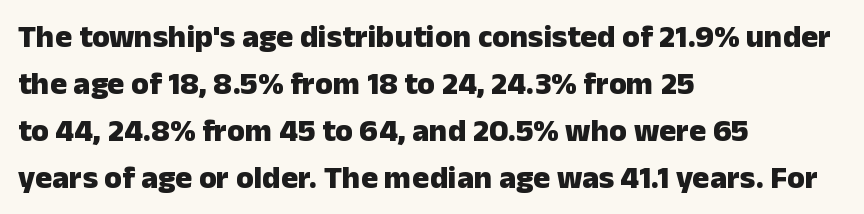
The image shows 32 px heavy sans-serif type, upright; set left-aligned, normal line spacing (1.47x), normal letter spacing, not underlined; low stroke contrast and a medium x-height.
